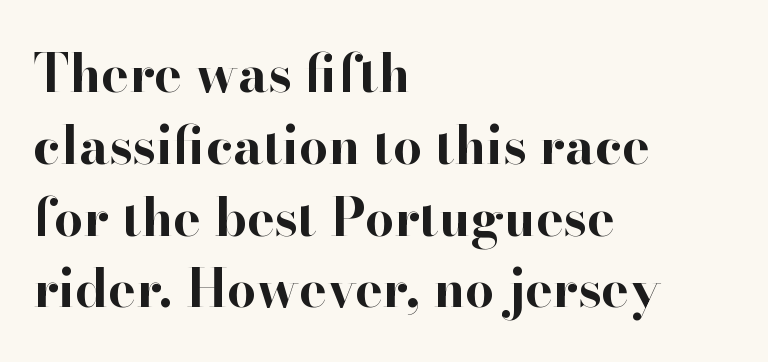
Q: Is the text bold? A: Yes.
Q: Is the text italic (slanted)? A: No, it is upright.
Q: Is the typeface a serif or a sans-serif typeface? A: Serif.
Q: Is the text underlined? A: No.
Q: How is the paragraph aligned? A: Left-aligned.
Q: Is the spacing between letters normal or unusually wide? A: Normal.
Q: Is the spacing between lines tight, normal or loose? A: Normal.
Q: Width (condensed, normal, or wide)? A: Normal.
Q: Stroke contrast? A: High.
Q: x-height? A: Small.
Q: Monospaced? A: No.
